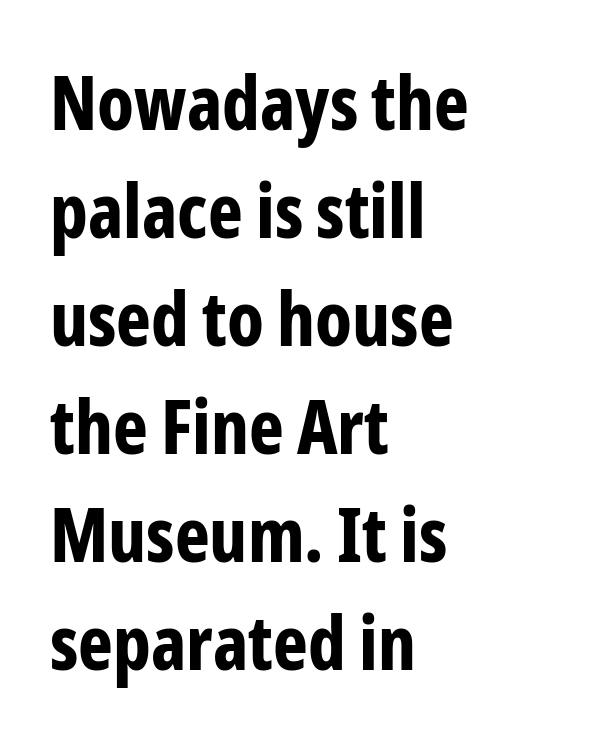
The words here are not underlined. Vertical strokes here are truly vertical. Serifs: no, the terminals of the letterforms are clean. Heavy-handed strokes throughout: this text is bold.
